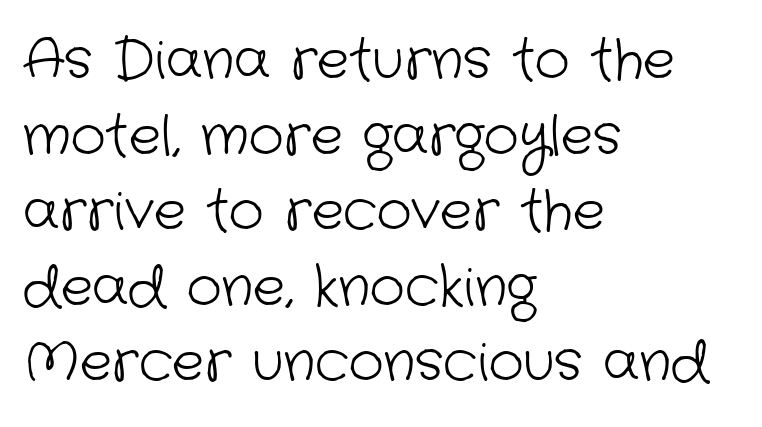
Heft: none added — not bold. Leading: standard. Observe the absence of serifs on each vertical stroke in this sample. Glyph-to-glyph distance matches everyday printed text. You could not count columns in this text — the font is proportionally spaced.
